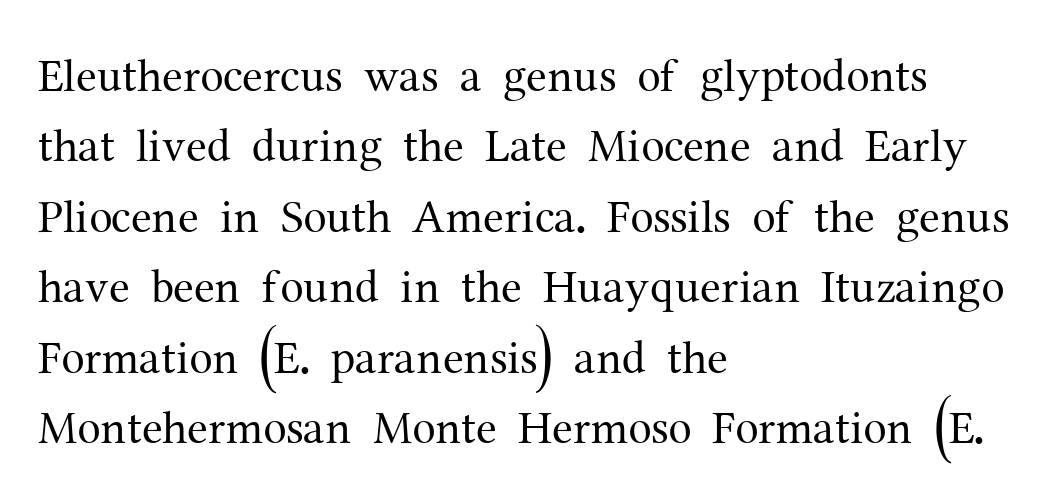
Q: Is the text bold? A: No.
Q: Is the text italic (slanted)? A: No, it is upright.
Q: Is the typeface a serif or a sans-serif typeface? A: Serif.
Q: Is the text underlined? A: No.
Q: How is the paragraph aligned? A: Left-aligned.
Q: Is the spacing between letters normal or unusually wide? A: Normal.
Q: Is the spacing between lines tight, normal or loose? A: Normal.
Q: Width (condensed, normal, or wide)? A: Normal.
Q: Stroke contrast? A: Medium.
Q: x-height? A: Medium.
Q: Monospaced? A: No.
